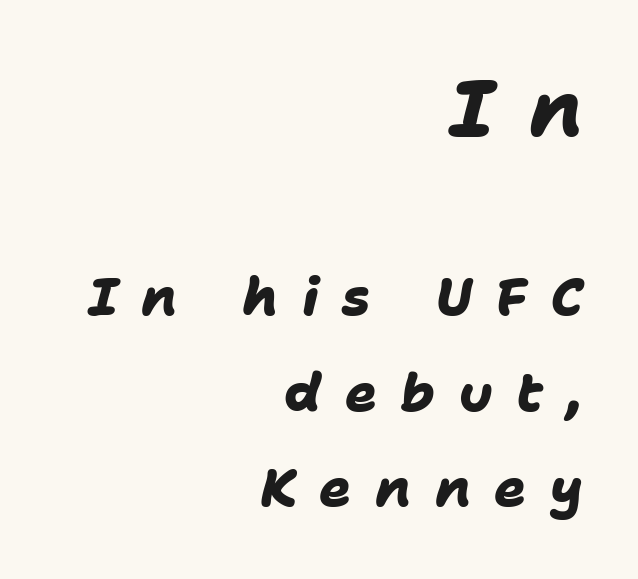
These lines are set flush right with a ragged left edge. Check under the words: just untouched page. Typesetter's note — upper block bumped up in size, lower block left smaller. The passage shown has open, widely tracked lettering throughout.
